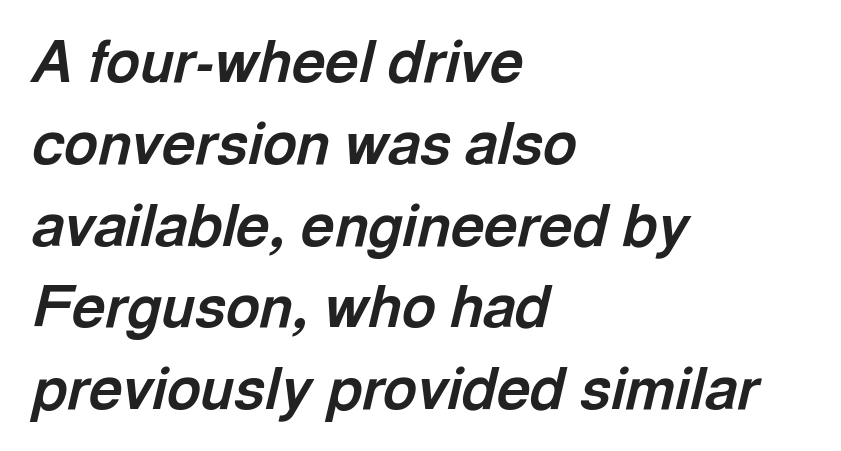
The image shows 58 px bold type, italic (leaning right); set left-aligned, normal line spacing (1.41x), normal letter spacing, not underlined; a medium x-height.
